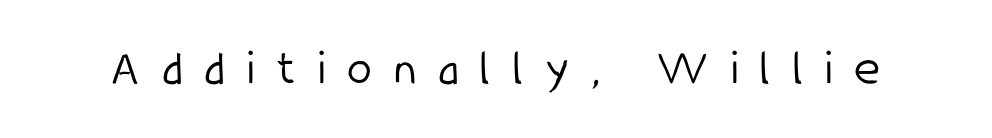
The image shows 50 px light, condensed sans-serif type, upright; set unusually wide letter spacing (+0.44 em), not underlined; low stroke contrast and a medium x-height.
